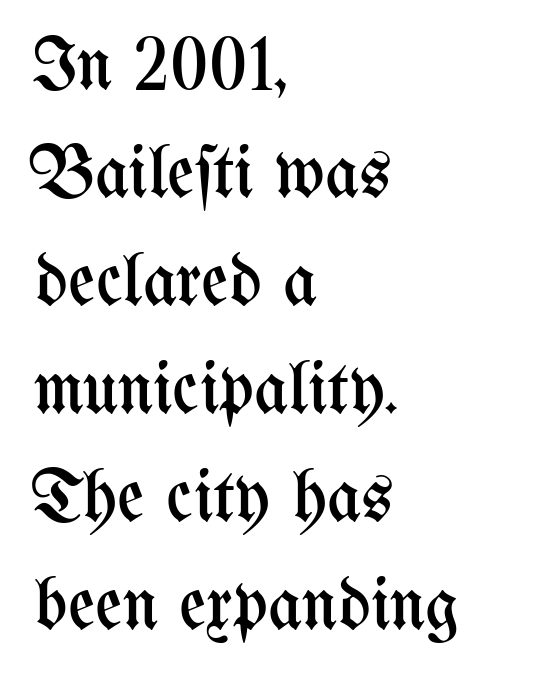
These glyphs show unthickened strokes, regular width or finer. What's the leading like? Ordinary, nothing unusual. Vertical strokes here are truly vertical. Does extra space separate the letters? No, they use regular spacing. Horizontally, the lines are justified to the leading edge only.
